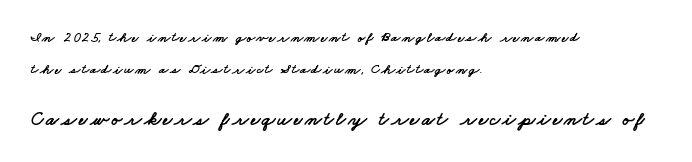
Q: Is the text underlined? A: No.
Q: How is the paragraph aligned? A: Left-aligned.
Q: Is the spacing between lines tight, normal or loose? A: Loose.
Q: Which block of text is set in a larger size, the first (top) or the second (bottom)? A: The second (bottom) one.
